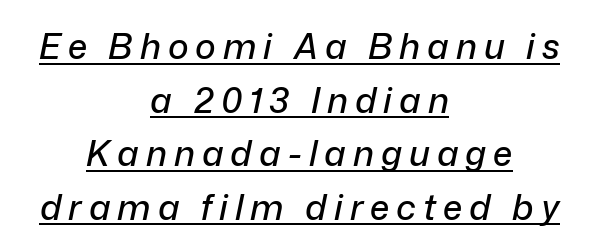
{"italic": "yes", "lean": "right", "slant_degrees": 12, "width": "normal", "stroke_contrast": "low", "x_height": "medium", "monospaced": "no", "underline": "yes", "align": "center", "line_spacing": "normal", "line_spacing_ratio": 1.53, "letter_spacing": "wide", "letter_spacing_em": 0.2, "glyph_px": 35}
